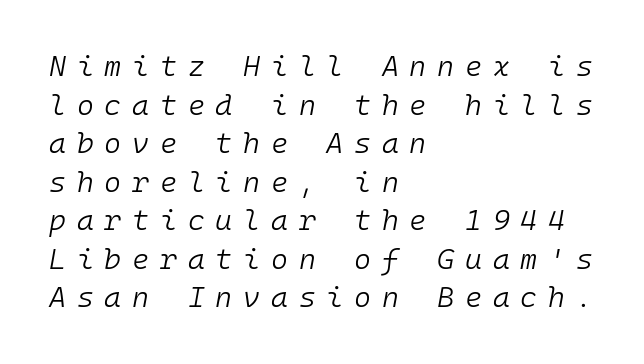
Designer's note — italics engaged. The compositor pushed each line to the left boundary. This sample has the even, mechanical cadence of fixed-width lettering. Glyph-to-glyph distance is far greater than everyday printed text. Is there much room between lines? A standard amount, neither cramped nor airy. The foot of each line stays bare and open.
